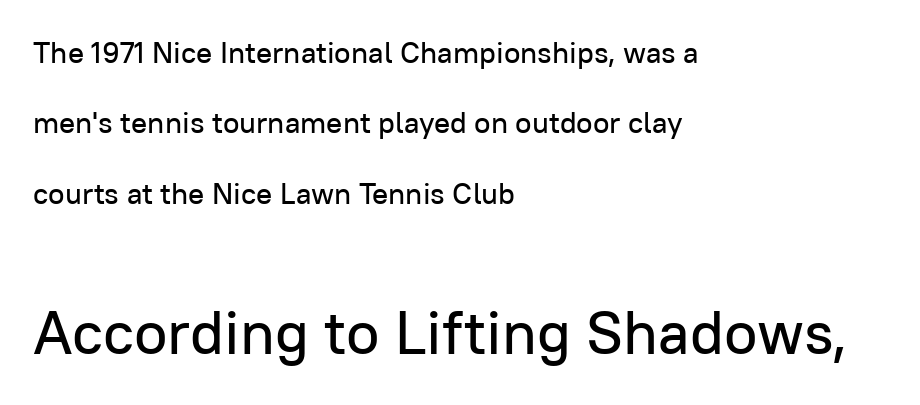
Q: Is the text italic (slanted)? A: No, it is upright.
Q: Is the typeface a serif or a sans-serif typeface? A: Sans-serif.
Q: Is the text underlined? A: No.
Q: How is the paragraph aligned? A: Left-aligned.
Q: Is the spacing between letters normal or unusually wide? A: Normal.
Q: Is the spacing between lines tight, normal or loose? A: Loose.
Q: Which block of text is set in a larger size, the first (top) or the second (bottom)? A: The second (bottom) one.
Q: Width (condensed, normal, or wide)? A: Normal.
Q: Stroke contrast? A: Low.
Q: x-height? A: Medium.
Q: Monospaced? A: No.
